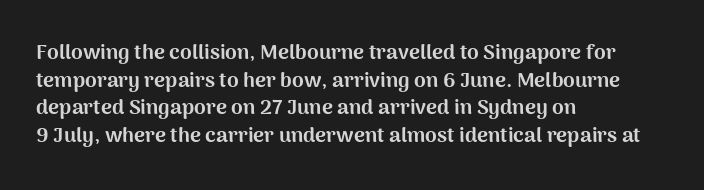
The image shows 21 px bold type, upright; set left-aligned, normal line spacing (1.31x), normal letter spacing, not underlined.
